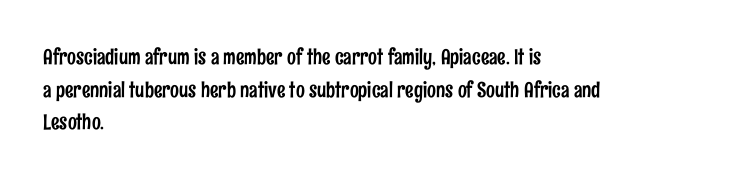
The image shows 21 px text type, upright; set left-aligned, normal line spacing (1.55x), normal letter spacing, not underlined.
